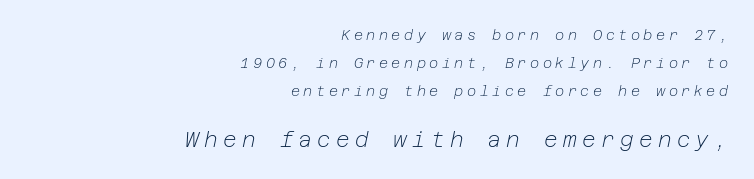
{"italic": "yes", "lean": "right", "slant_degrees": 12, "bold": "no", "underline": "no", "align": "right", "line_spacing": "loose", "line_spacing_ratio": 2.01, "letter_spacing": "wide", "letter_spacing_em": 0.25, "larger_block": "second", "size_ratio": 1.5, "glyph_px": 21}
